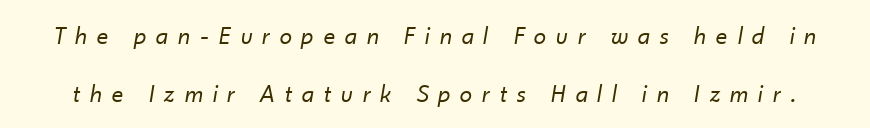
The tracking jumps out immediately: characters are airy and widely separated. The lettering tilts uniformly, giving the passage an italic look. Each stroke keeps to a modest, everyday thickness or less. Each row of text sits above clean, open space. Honestly, the rows look like they've been pulled way apart.
